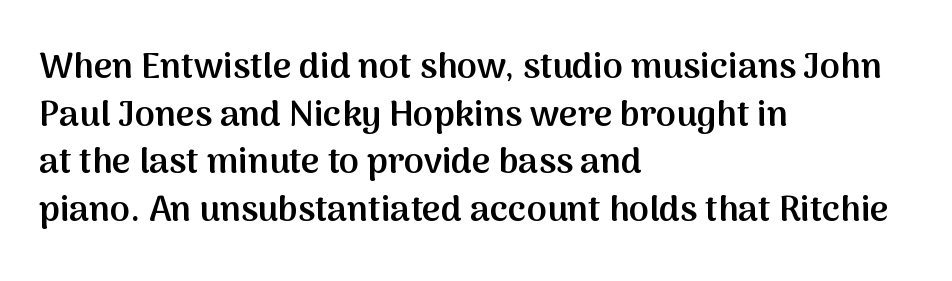
{"serif": "no", "italic": "no", "bold": "semi", "weight": "semibold", "width": "normal", "stroke_contrast": "medium", "x_height": "medium", "monospaced": "no", "underline": "no", "align": "left", "line_spacing": "normal", "line_spacing_ratio": 1.32, "letter_spacing": "normal", "letter_spacing_em": 0.0, "glyph_px": 36}
